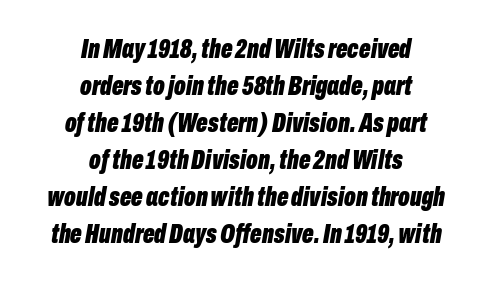
Q: Is the text bold? A: Yes.
Q: Is the text italic (slanted)? A: Yes, it leans right by about 10 degrees.
Q: Is the text underlined? A: No.
Q: How is the paragraph aligned? A: Centered.
Q: Is the spacing between letters normal or unusually wide? A: Normal.
Q: Is the spacing between lines tight, normal or loose? A: Normal.
